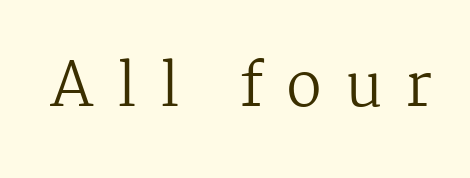
Here the designer chose a conventional face with non-uniform glyph widths. Italic: no, the glyphs are upright roman. Examine the stroke ends and you'll spot serifs. The cut favours lightness, reaching ordinary text weight at its darkest. The rendering inserts visible extra space after every character.
